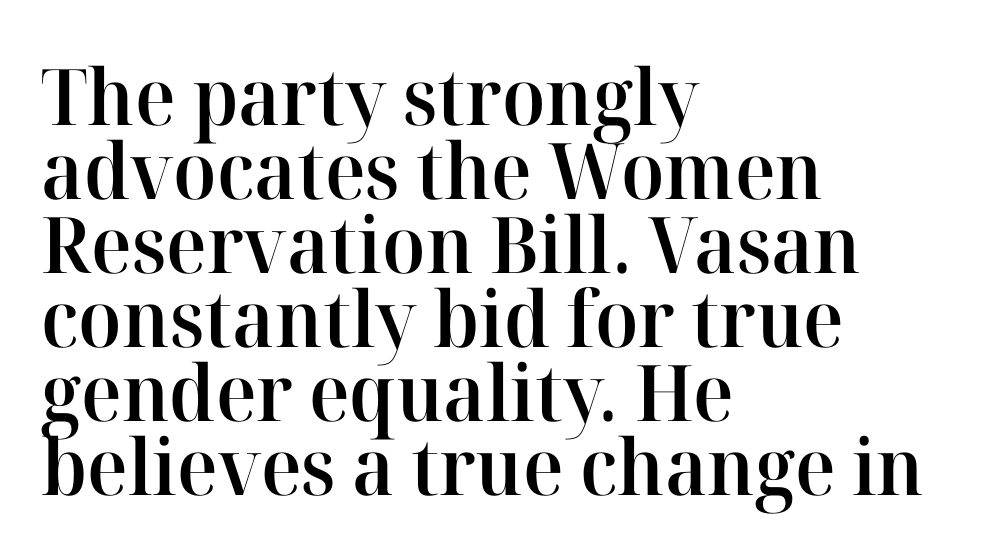
{"serif": "yes", "italic": "no", "bold": "semi", "weight": "semibold", "width": "normal", "stroke_contrast": "high", "x_height": "medium", "monospaced": "no", "underline": "no", "align": "left", "line_spacing": "tight", "line_spacing_ratio": 0.95, "letter_spacing": "normal", "letter_spacing_em": 0.0, "glyph_px": 78}
